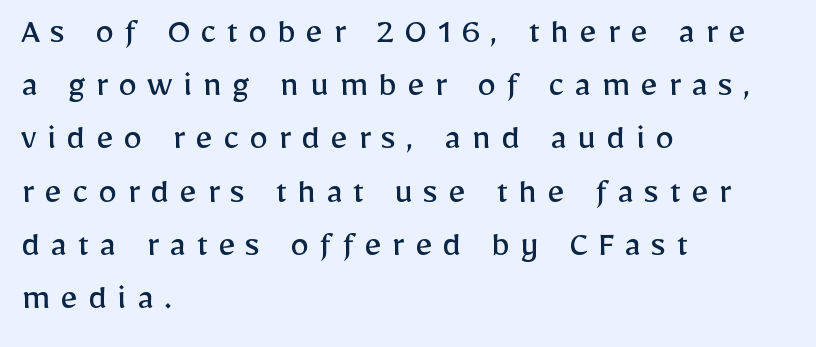
{"serif": "no", "italic": "no", "bold": "no", "weight": "regular", "width": "normal", "stroke_contrast": "low", "x_height": "medium", "monospaced": "no", "underline": "no", "align": "left", "line_spacing": "normal", "line_spacing_ratio": 1.4, "letter_spacing": "wide", "letter_spacing_em": 0.27, "glyph_px": 38}
